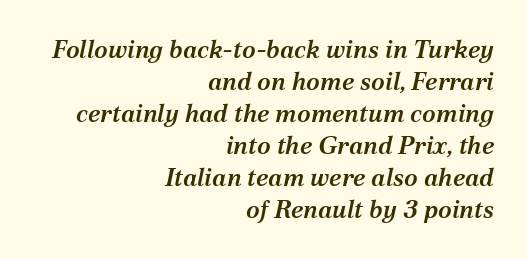
The image shows 25 px text type, italic (leaning right); set right-aligned, normal line spacing (1.28x), normal letter spacing, not underlined.
